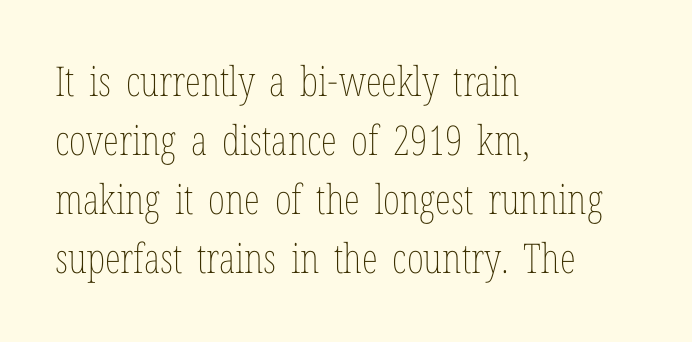
Q: Is the text bold? A: No.
Q: Is the text italic (slanted)? A: No, it is upright.
Q: Is the text underlined? A: No.
Q: How is the paragraph aligned? A: Left-aligned.
Q: Is the spacing between letters normal or unusually wide? A: Normal.
Q: Is the spacing between lines tight, normal or loose? A: Normal.
Q: Width (condensed, normal, or wide)? A: Condensed.
Q: Stroke contrast? A: Low.
Q: x-height? A: Medium.
Q: Monospaced? A: No.
